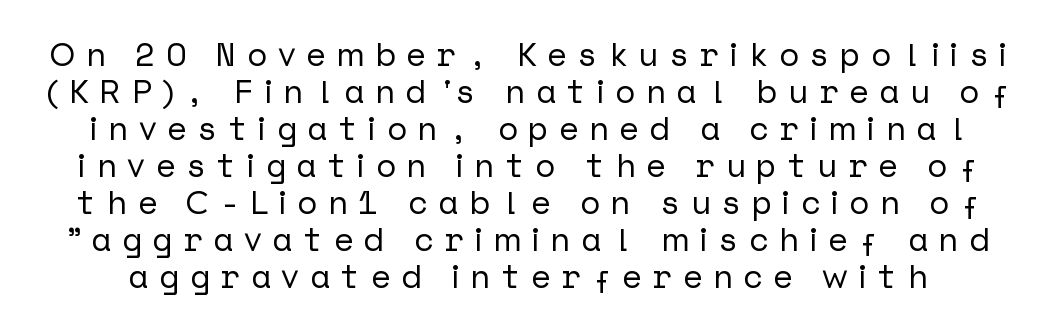
Q: Is the text italic (slanted)? A: No, it is upright.
Q: Is the typeface a serif or a sans-serif typeface? A: Sans-serif.
Q: Is the text underlined? A: No.
Q: Is the spacing between letters normal or unusually wide? A: Unusually wide.
Q: Is the spacing between lines tight, normal or loose? A: Tight.
Q: Width (condensed, normal, or wide)? A: Normal.
Q: Stroke contrast? A: Low.
Q: x-height? A: Medium.
